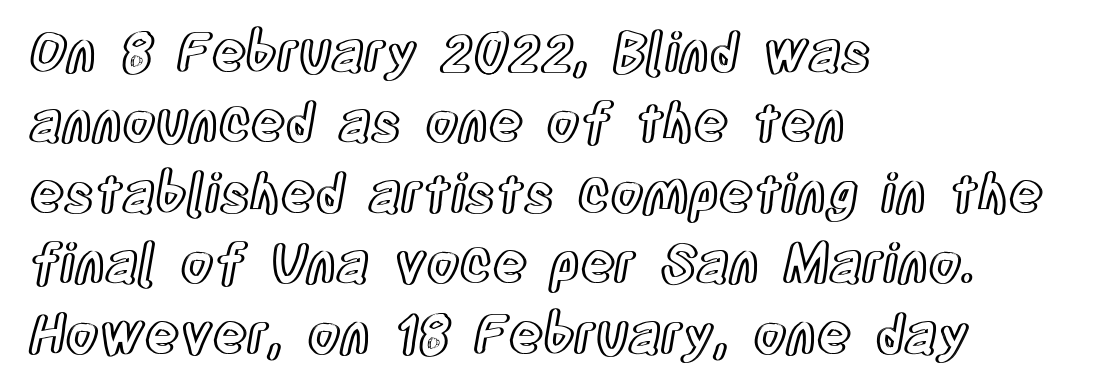
Q: Is the text italic (slanted)? A: Yes.
Q: Is the text underlined? A: No.
Q: How is the paragraph aligned? A: Left-aligned.
Q: Is the spacing between letters normal or unusually wide? A: Normal.
Q: Is the spacing between lines tight, normal or loose? A: Normal.
Q: Width (condensed, normal, or wide)? A: Condensed.
Q: x-height? A: Large.
Q: Monospaced? A: No.
